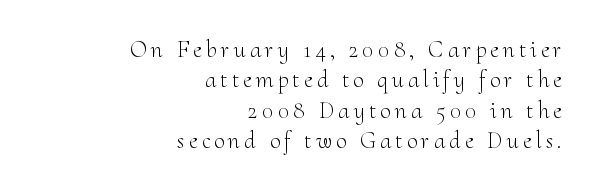
{"italic": "no", "bold": "no", "underline": "no", "align": "right", "line_spacing": "normal", "line_spacing_ratio": 1.27, "glyph_px": 24}
